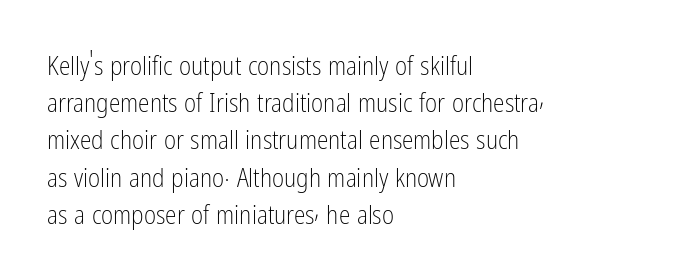
The rendering anchors every line to the left-hand side. A clean baseline with only descenders dipping below it. No chunkiness to these letters — they're not bold. Leading matches the norm, producing a regular column. Ascenders rise straight up at ninety degrees. Nobody touched the tracking dial on this one.
